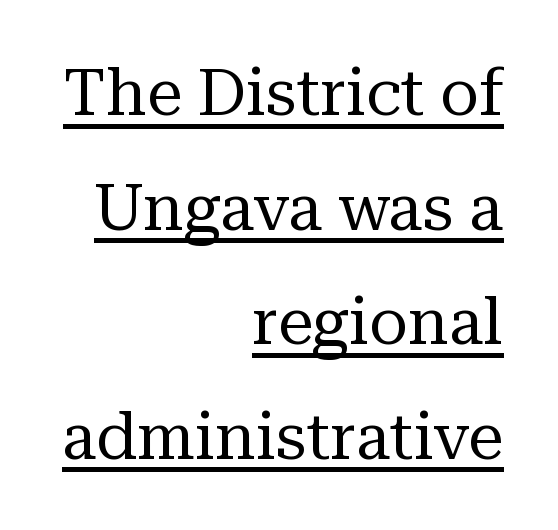
{"serif": "yes", "italic": "no", "bold": "no", "weight": "regular", "width": "normal", "stroke_contrast": "medium", "x_height": "medium", "monospaced": "no", "underline": "yes", "align": "right", "line_spacing_ratio": 1.79, "letter_spacing": "normal", "letter_spacing_em": 0.0, "glyph_px": 64}
